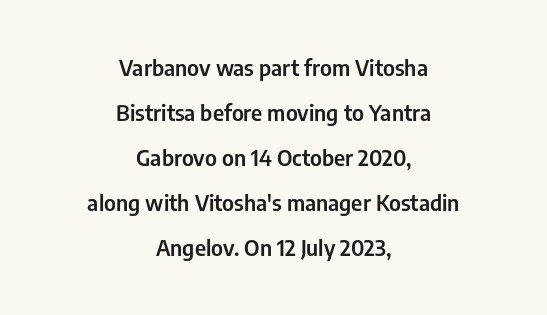
{"italic": "no", "underline": "no", "align": "center", "line_spacing": "loose", "line_spacing_ratio": 2.05, "letter_spacing": "normal", "letter_spacing_em": 0.0, "glyph_px": 22}
